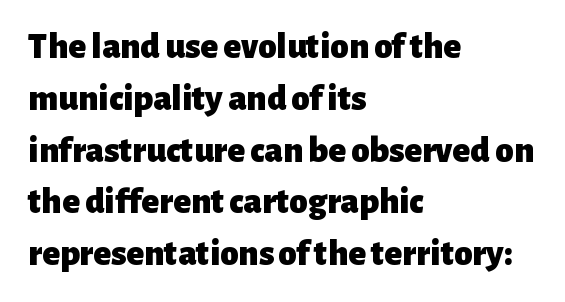
Leading matches the norm, producing a regular column. You can tell from the bare stems that sans-serif type was used. The passage shown is typed in a proportional face where columns would drift. Characters follow at the spacing the type designer built in. Horizontally, the lines are justified to the leading edge only. The typography opts for an upright posture over an oblique one.
